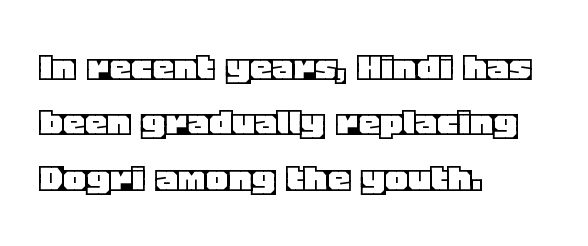
The image shows 44 px text type, upright; set left-aligned, normal line spacing (1.26x), normal letter spacing, not underlined; a large x-height.
